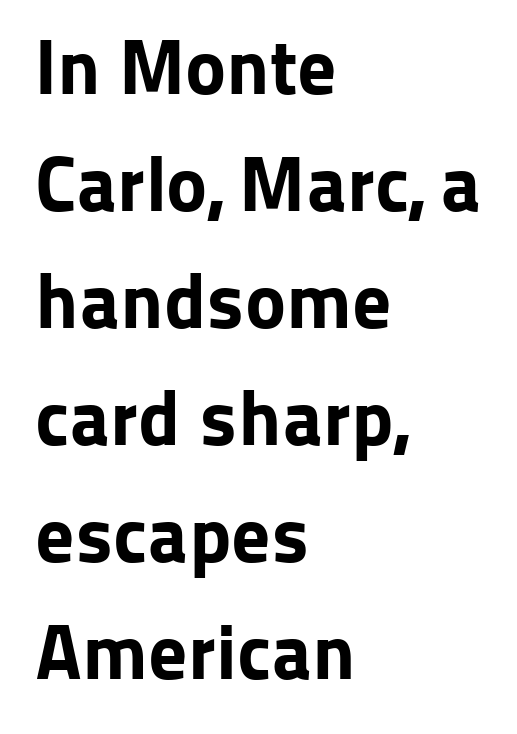
The image shows 78 px bold sans-serif type, upright; set left-aligned, normal line spacing (1.5x), normal letter spacing, not underlined; low stroke contrast and a medium x-height.
